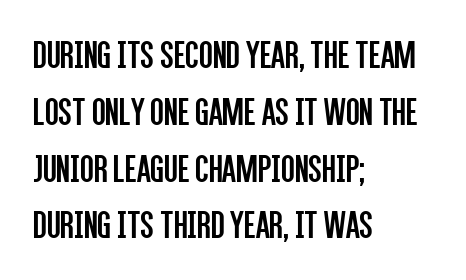
Bare-footed words on every line. These lines stack with their left ends in a neat column. Heft: none added — not bold. Note the varied advance widths — an 'i' is clearly narrower than an 'm'.
